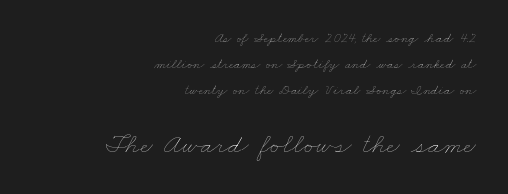
The image shows 28 px thin, wide type; set right-aligned, line spacing 1.87x, normal letter spacing, not underlined; the second (bottom) block is 2.0x larger; low stroke contrast and a small x-height.
